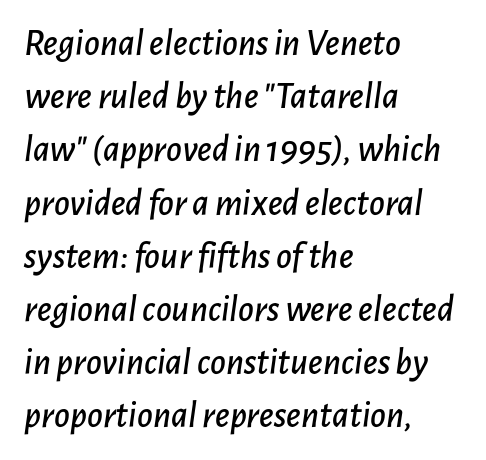
The image shows 38 px text type, italic (leaning right); set left-aligned, normal line spacing (1.4x), normal letter spacing, not underlined; low stroke contrast and a medium x-height.
